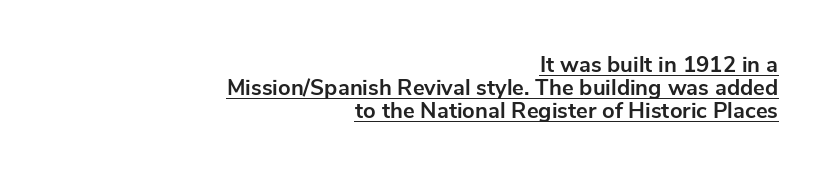
The image shows 22 px bold type, upright; set right-aligned, tight line spacing (1.05x), normal letter spacing, underlined.
